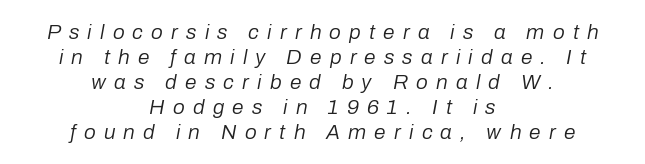
This rendering features lettering with no underline. Summary of weight: not heavy and not bold. The rag falls on both sides of this text block equally. This sample uses expanded letter spacing, leaving extra air between glyphs. The whole block is typeset with a tilt.
